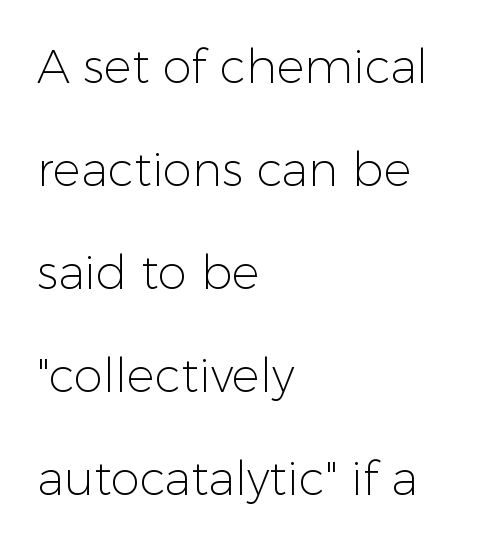
Character widths vary here, with narrow letters taking less room than wide ones. Weight: in the light-to-regular range. The typography opts for an upright posture over an oblique one. These lines are set flush left with a ragged right edge. Honestly, the letter spacing is just normal — you wouldn't notice it. Glance below the letters and you will spot only blank space.
